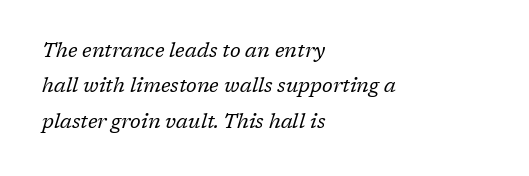
Q: Is the text bold? A: No.
Q: Is the text italic (slanted)? A: Yes, it leans right by about 17 degrees.
Q: Is the text underlined? A: No.
Q: How is the paragraph aligned? A: Left-aligned.
Q: Is the spacing between letters normal or unusually wide? A: Normal.
